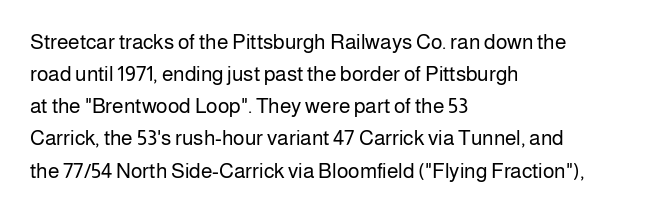
Q: Is the text bold? A: No.
Q: Is the text italic (slanted)? A: No, it is upright.
Q: Is the text underlined? A: No.
Q: How is the paragraph aligned? A: Left-aligned.
Q: Is the spacing between letters normal or unusually wide? A: Normal.
Q: Is the spacing between lines tight, normal or loose? A: Normal.
